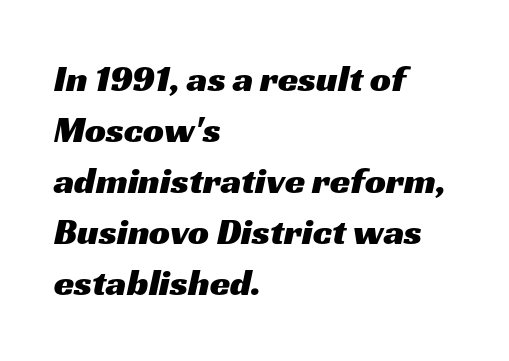
Q: Is the typeface a serif or a sans-serif typeface? A: Sans-serif.
Q: Is the text underlined? A: No.
Q: How is the paragraph aligned? A: Left-aligned.
Q: Is the spacing between letters normal or unusually wide? A: Normal.
Q: Is the spacing between lines tight, normal or loose? A: Normal.
Q: Width (condensed, normal, or wide)? A: Wide.
Q: Stroke contrast? A: Medium.
Q: x-height? A: Medium.
Q: Monospaced? A: No.
